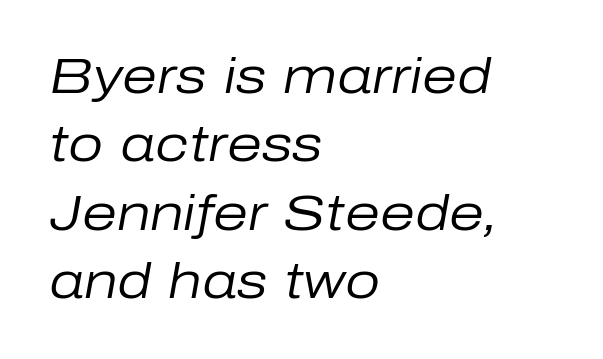
Q: Is the text bold? A: No.
Q: Is the text italic (slanted)? A: Yes, it leans right by about 10 degrees.
Q: Is the text underlined? A: No.
Q: How is the paragraph aligned? A: Left-aligned.
Q: Is the spacing between letters normal or unusually wide? A: Normal.
Q: Is the spacing between lines tight, normal or loose? A: Normal.
Q: Width (condensed, normal, or wide)? A: Normal.
Q: Stroke contrast? A: Low.
Q: x-height? A: Medium.
Q: Monospaced? A: No.
